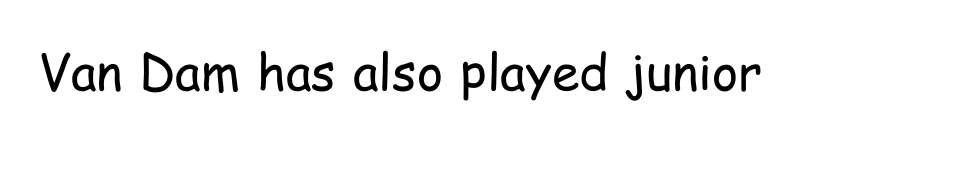
Tracking value appears to be zero — textbook default spacing. Typographically, this falls in the sans-serif category. The rendering uses natural spacing where letterforms have individual widths. The typography opts for an upright posture over an oblique one. The area under the type is left untouched. Each stroke keeps to a modest, everyday thickness or less.
